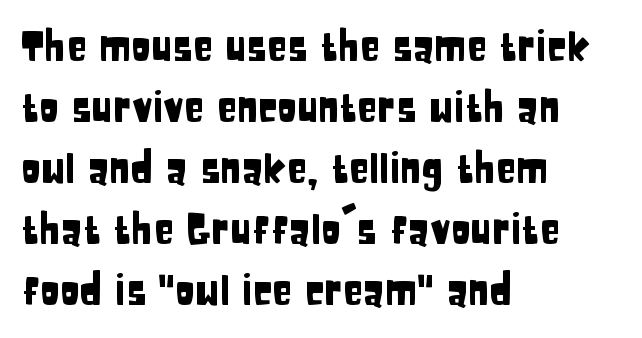
The axis of the letterforms is exactly vertical. Here the designer chose a conventional face with non-uniform glyph widths. What stands out about the letter spacing? Nothing — it is the standard amount. Underline: absent.
